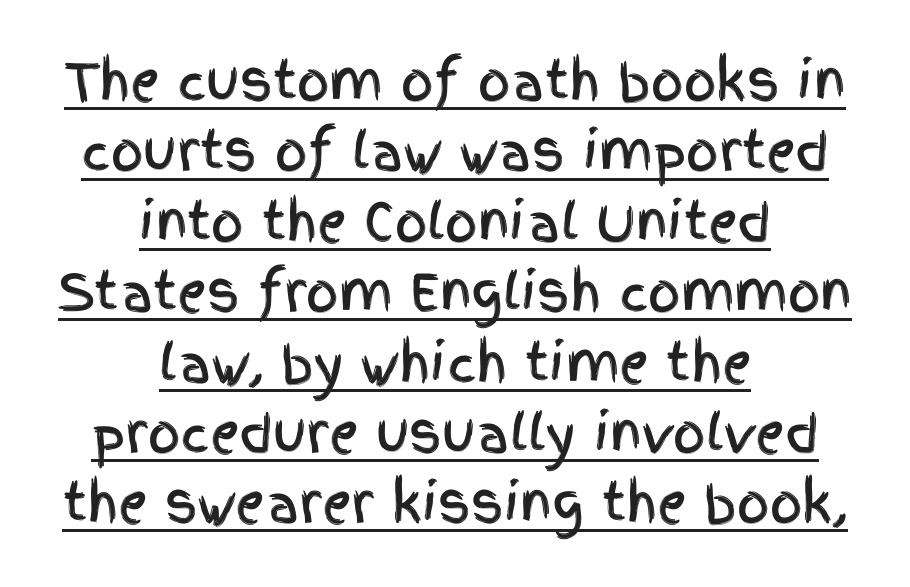
The image shows 51 px condensed sans-serif type, upright; set centered, normal line spacing (1.38x), normal letter spacing, underlined; a large x-height.
